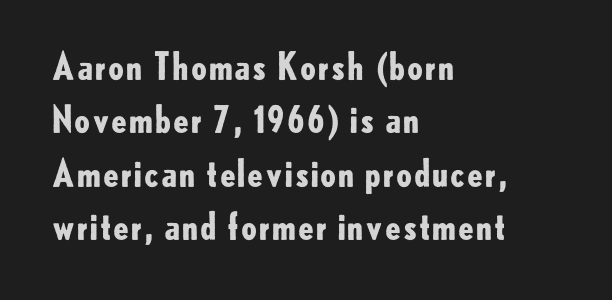
Each letter's strokes conclude bluntly, with no projecting serifs. Spacing verdict: proportional, widths tailored to each character. Caption: bold face, heavy strokes. Type without underlining. If you drew a line through each stem, it would be perfectly vertical. Quick note: interline space is typical.
